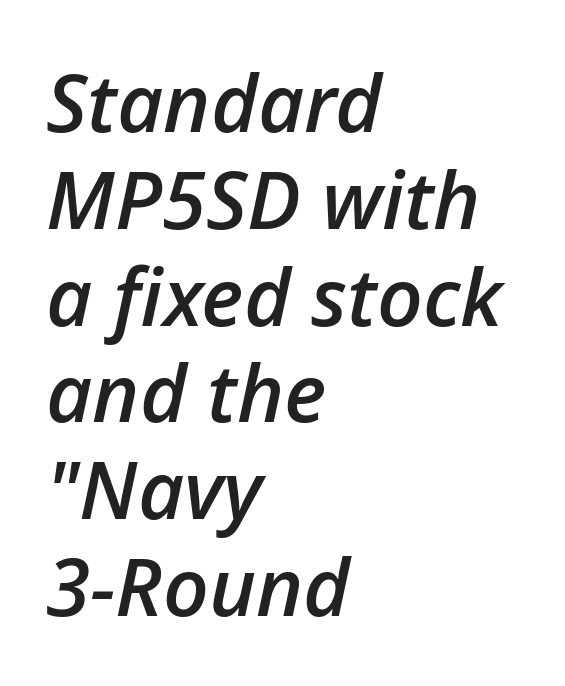
Q: Is the text bold? A: Semi-bold.
Q: Is the text italic (slanted)? A: Yes, it leans right by about 12 degrees.
Q: Is the text underlined? A: No.
Q: How is the paragraph aligned? A: Left-aligned.
Q: Is the spacing between letters normal or unusually wide? A: Normal.
Q: Width (condensed, normal, or wide)? A: Normal.
Q: Stroke contrast? A: Low.
Q: x-height? A: Medium.
Q: Monospaced? A: No.
